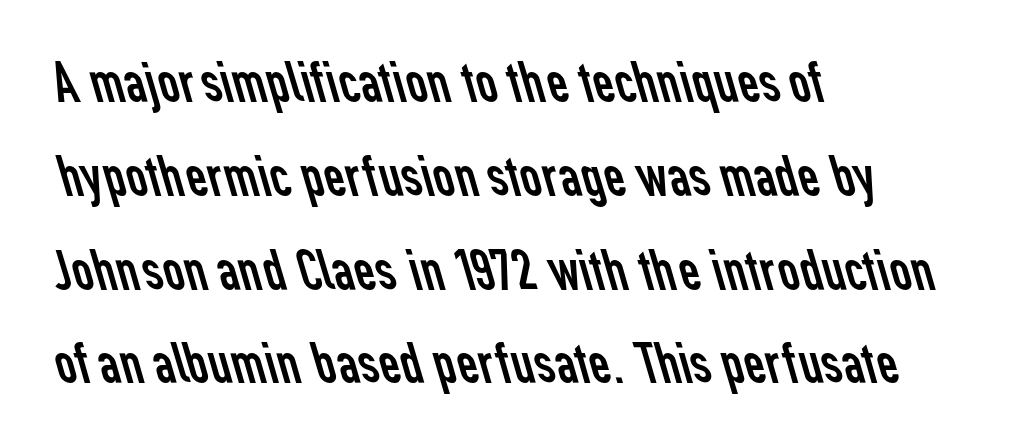
The image shows 59 px regular-weight sans-serif type; set left-aligned, normal line spacing (1.59x), normal letter spacing, not underlined; low stroke contrast and a medium x-height.
